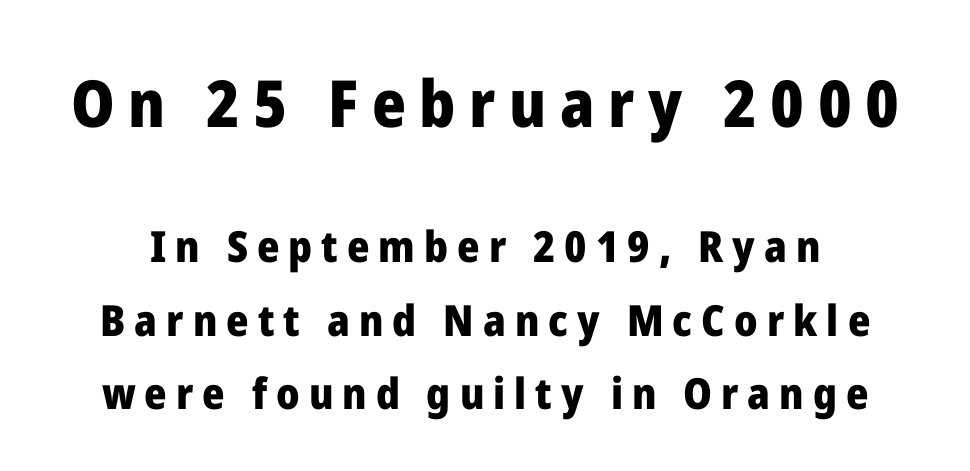
{"serif": "no", "italic": "no", "bold": "yes", "weight": "heavy", "width": "normal", "stroke_contrast": "low", "x_height": "medium", "monospaced": "no", "underline": "no", "line_spacing_ratio": 1.71, "letter_spacing": "wide", "letter_spacing_em": 0.21, "larger_block": "first", "size_ratio": 1.51, "glyph_px": 65}
